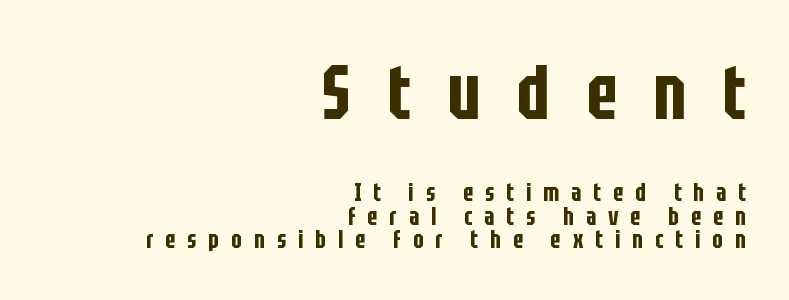
The image shows 76 px condensed sans-serif type, upright; set right-aligned, tight line spacing (0.95x), unusually wide letter spacing (+0.48 em), not underlined; the first (top) block is 3.04x larger; low stroke contrast and a large x-height.
